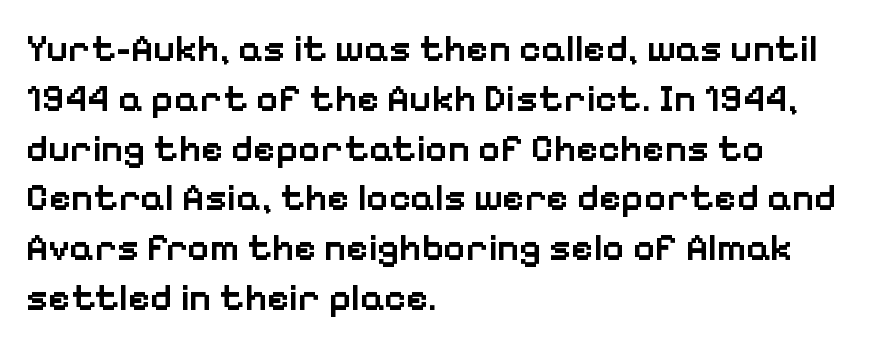
Q: Is the text bold? A: Semi-bold.
Q: Is the text italic (slanted)? A: No, it is upright.
Q: Is the typeface a serif or a sans-serif typeface? A: Sans-serif.
Q: Is the text underlined? A: No.
Q: How is the paragraph aligned? A: Left-aligned.
Q: Is the spacing between letters normal or unusually wide? A: Normal.
Q: Is the spacing between lines tight, normal or loose? A: Normal.
Q: Width (condensed, normal, or wide)? A: Normal.
Q: Stroke contrast? A: Low.
Q: x-height? A: Medium.
Q: Monospaced? A: No.
